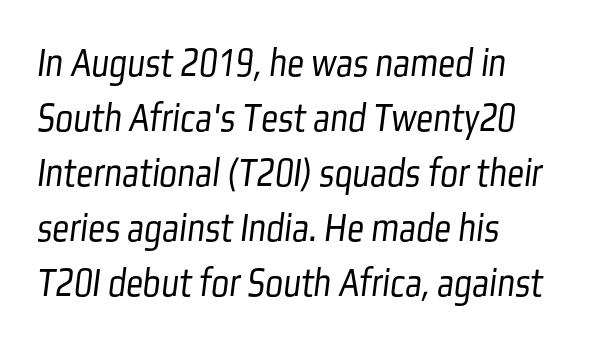
Q: Is the text bold? A: No.
Q: Is the typeface a serif or a sans-serif typeface? A: Sans-serif.
Q: Is the text underlined? A: No.
Q: How is the paragraph aligned? A: Left-aligned.
Q: Is the spacing between letters normal or unusually wide? A: Normal.
Q: Is the spacing between lines tight, normal or loose? A: Normal.
Q: Width (condensed, normal, or wide)? A: Condensed.
Q: Stroke contrast? A: Low.
Q: x-height? A: Medium.
Q: Monospaced? A: No.
